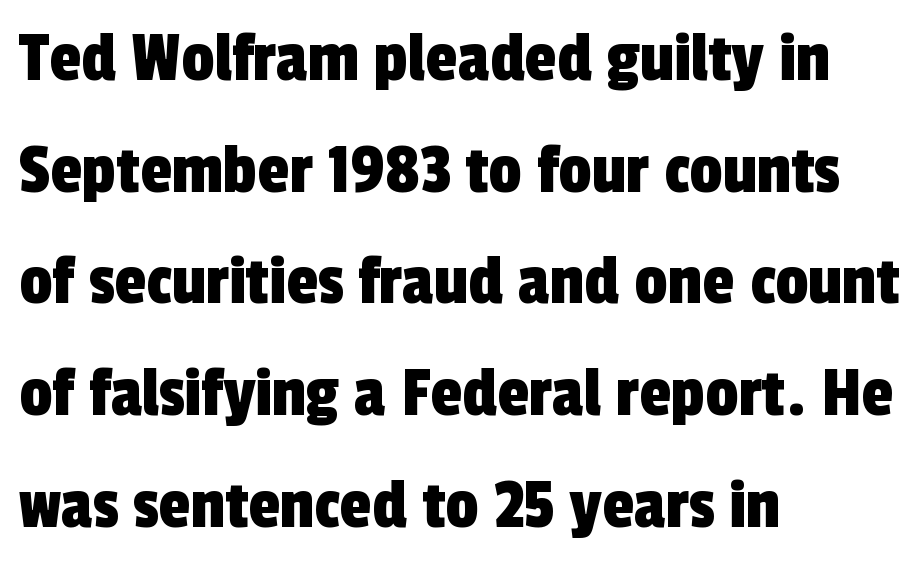
Baseline-to-baseline distance is the conventional proportion of letter height. Words float on clear page, feet unadorned. Proportional: the letters do not fall into vertical columns. In terms of letterspacing, this is plain default setting.
